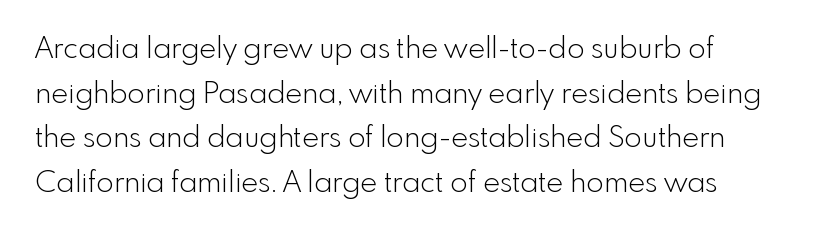
Default kerning and tracking; the words read as compact shapes. Words float on clear page, feet unadorned. The characters are drawn with everyday or finer stroke widths. The vertical gap from one line to the next is medium. Characters remain perfectly vertical along every line.
